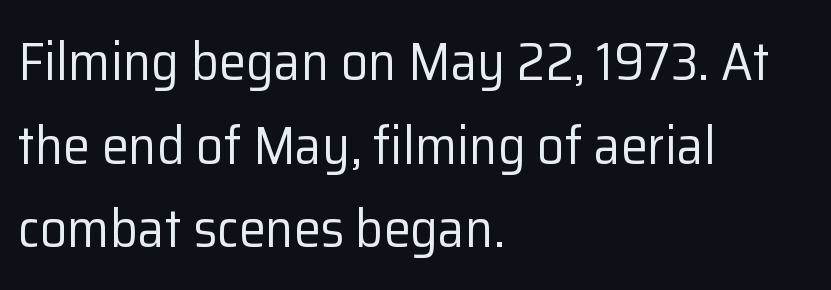
Q: Is the text bold? A: No.
Q: Is the text italic (slanted)? A: No, it is upright.
Q: Is the typeface a serif or a sans-serif typeface? A: Sans-serif.
Q: Is the text underlined? A: No.
Q: How is the paragraph aligned? A: Left-aligned.
Q: Is the spacing between letters normal or unusually wide? A: Normal.
Q: Is the spacing between lines tight, normal or loose? A: Normal.
Q: Width (condensed, normal, or wide)? A: Normal.
Q: Stroke contrast? A: Low.
Q: x-height? A: Medium.
Q: Monospaced? A: No.
